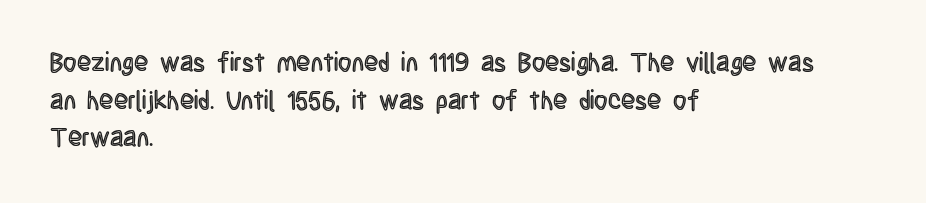
Which margin do the lines hug? The left one — the right edge is uneven. This sample uses plain, unmodified letter spacing. Glance below the letters and you will spot only blank space. Baseline-to-baseline distance is the conventional proportion of letter height.
